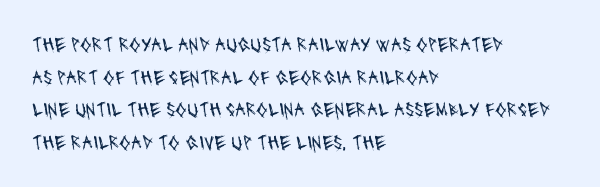
Q: Is the text bold? A: No.
Q: Is the text underlined? A: No.
Q: How is the paragraph aligned? A: Left-aligned.
Q: Is the spacing between letters normal or unusually wide? A: Normal.
Q: Is the spacing between lines tight, normal or loose? A: Normal.
